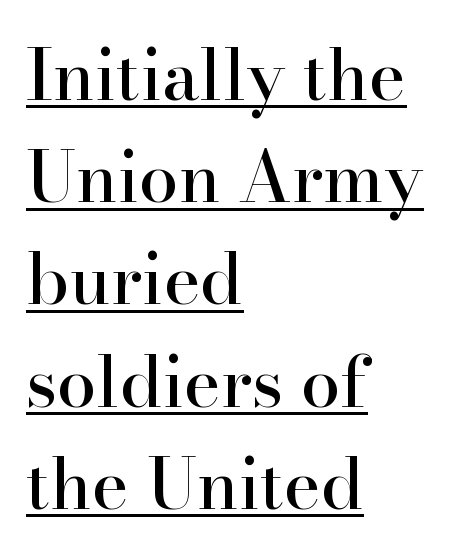
{"serif": "yes", "italic": "no", "width": "normal", "stroke_contrast": "high", "x_height": "small", "monospaced": "no", "underline": "yes", "align": "left", "line_spacing": "normal", "line_spacing_ratio": 1.46, "letter_spacing": "normal", "letter_spacing_em": 0.0, "glyph_px": 70}
